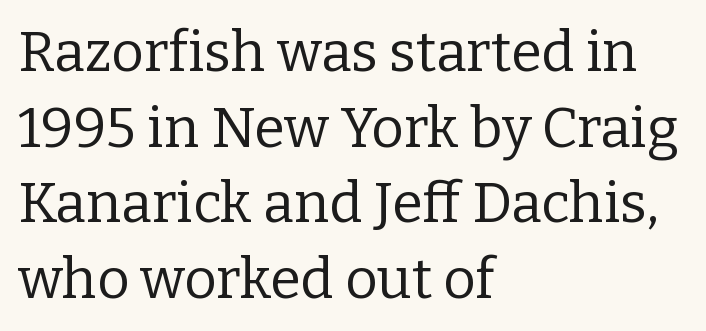
The axis of the letterforms is exactly vertical. Character widths vary here, with narrow letters taking less room than wide ones. Weight: in the light-to-regular range. Quick note: interline space is typical.
